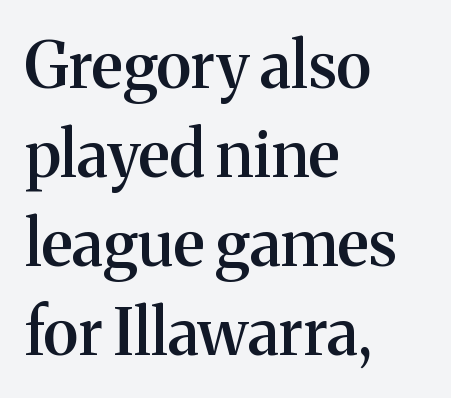
You can tell it's not italic because the verticals are truly vertical. Here the designer chose a conventional face with non-uniform glyph widths. Normally led — the rows are evenly, conventionally spaced. The type family on display is of the serif kind. Look at the tracking — it's just the regular setting, nothing added.
